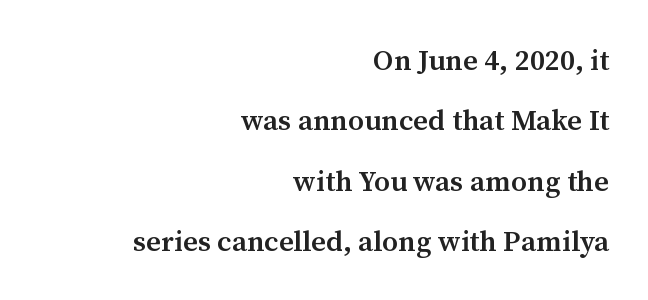
Italic: no, the glyphs are upright roman. Vertically, the passage feels expansive, rows floating well apart. Old-style or modern, the face here clearly has serifs. Summary of weight: moderately heavy, a semibold.
